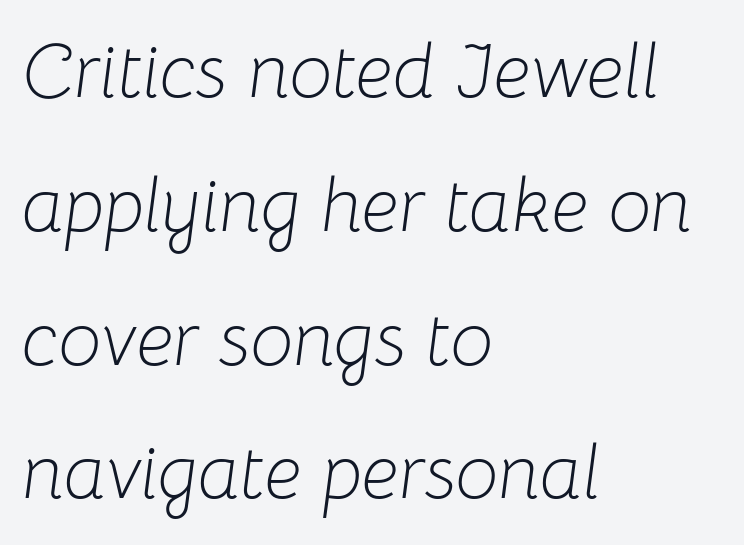
The image shows 76 px light type, italic (leaning right); set left-aligned, line spacing 1.76x, normal letter spacing, not underlined; low stroke contrast and a medium x-height.
